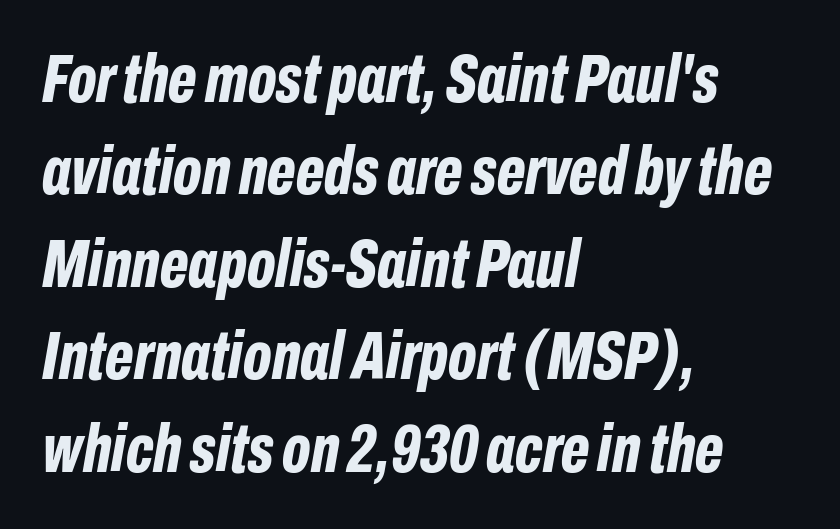
The lines are quadded left. This block has exactly the height ordinary leading produces. This is oblique type, the kind used for emphasis or titles. The line texture is even and compact thanks to regular tracking.
